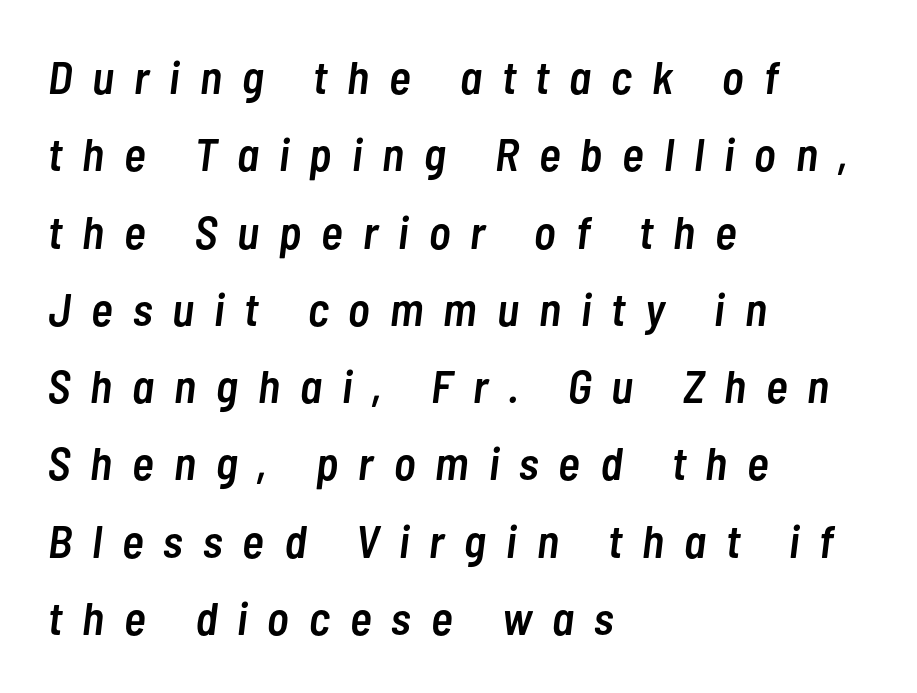
Caption: expanded tracking, letters set apart. This sample keeps an unexceptional amount of space between lines. Line beginnings align vertically; line endings do not. Check under the words: just untouched page. Summary of weight: moderately heavy, a semibold. Varying glyph widths throughout — classic text-font behaviour.
